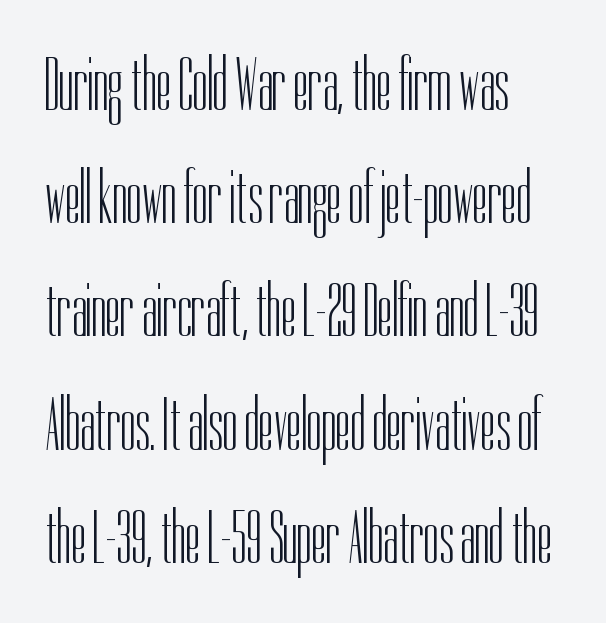
Q: Is the text bold? A: No.
Q: Is the text italic (slanted)? A: No, it is upright.
Q: Is the typeface a serif or a sans-serif typeface? A: Sans-serif.
Q: Is the text underlined? A: No.
Q: How is the paragraph aligned? A: Left-aligned.
Q: Is the spacing between letters normal or unusually wide? A: Normal.
Q: Is the spacing between lines tight, normal or loose? A: Normal.
Q: Width (condensed, normal, or wide)? A: Condensed.
Q: Stroke contrast? A: Low.
Q: x-height? A: Medium.
Q: Monospaced? A: No.
